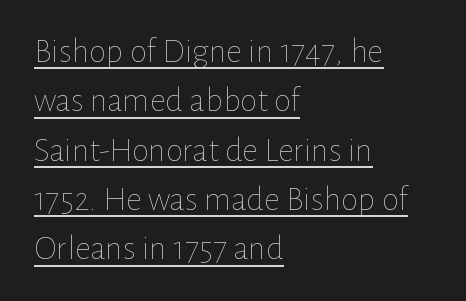
Q: Is the text bold? A: No.
Q: Is the text italic (slanted)? A: No, it is upright.
Q: Is the text underlined? A: Yes.
Q: How is the paragraph aligned? A: Left-aligned.
Q: Is the spacing between letters normal or unusually wide? A: Normal.
Q: Is the spacing between lines tight, normal or loose? A: Normal.
Q: Width (condensed, normal, or wide)? A: Normal.
Q: Stroke contrast? A: Low.
Q: x-height? A: Medium.
Q: Monospaced? A: No.
